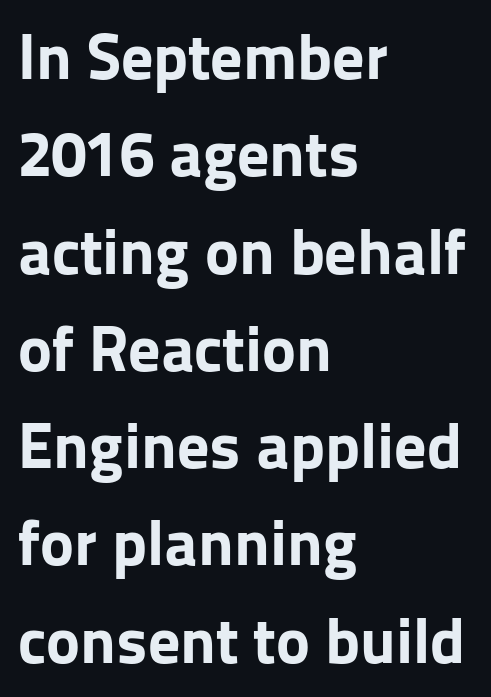
The image shows 64 px bold sans-serif type, upright; set left-aligned, normal line spacing (1.52x), normal letter spacing, not underlined; low stroke contrast and a medium x-height.
